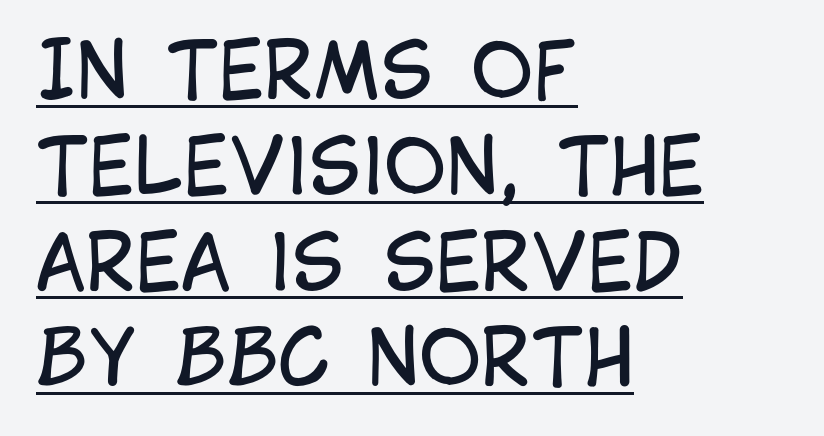
Q: Is the text bold? A: No.
Q: Is the text italic (slanted)? A: No, it is upright.
Q: Is the typeface a serif or a sans-serif typeface? A: Sans-serif.
Q: Is the text underlined? A: Yes.
Q: How is the paragraph aligned? A: Left-aligned.
Q: Is the spacing between letters normal or unusually wide? A: Normal.
Q: Is the spacing between lines tight, normal or loose? A: Normal.
Q: Width (condensed, normal, or wide)? A: Condensed.
Q: Stroke contrast? A: Low.
Q: x-height? A: Large.
Q: Monospaced? A: No.
